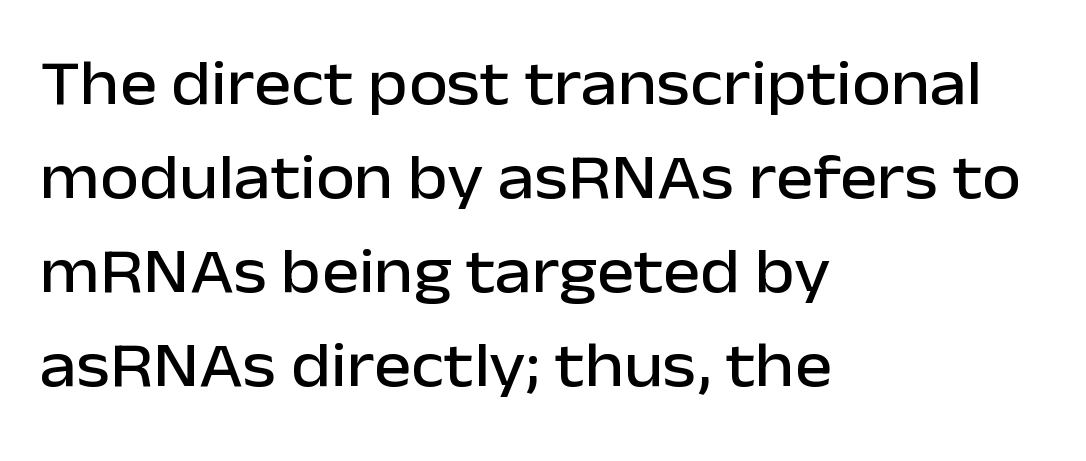
Q: Is the text italic (slanted)? A: No, it is upright.
Q: Is the typeface a serif or a sans-serif typeface? A: Sans-serif.
Q: Is the text underlined? A: No.
Q: How is the paragraph aligned? A: Left-aligned.
Q: Is the spacing between letters normal or unusually wide? A: Normal.
Q: Is the spacing between lines tight, normal or loose? A: Normal.
Q: Width (condensed, normal, or wide)? A: Normal.
Q: Stroke contrast? A: Low.
Q: x-height? A: Medium.
Q: Monospaced? A: No.
